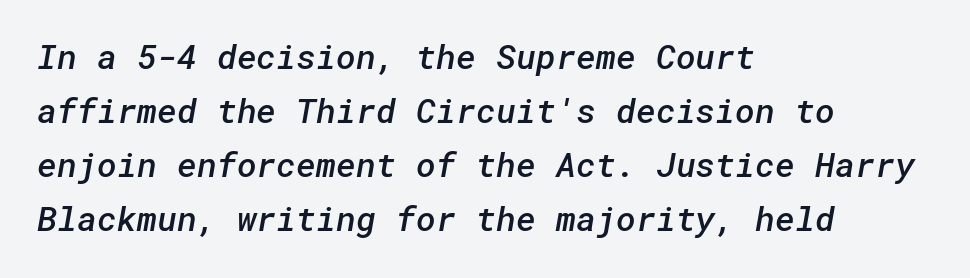
{"serif": "no", "bold": "semi", "weight": "semibold", "width": "normal", "stroke_contrast": "low", "x_height": "medium", "underline": "no", "align": "left", "line_spacing": "normal", "line_spacing_ratio": 1.59, "letter_spacing": "normal", "letter_spacing_em": 0.0, "glyph_px": 34}
